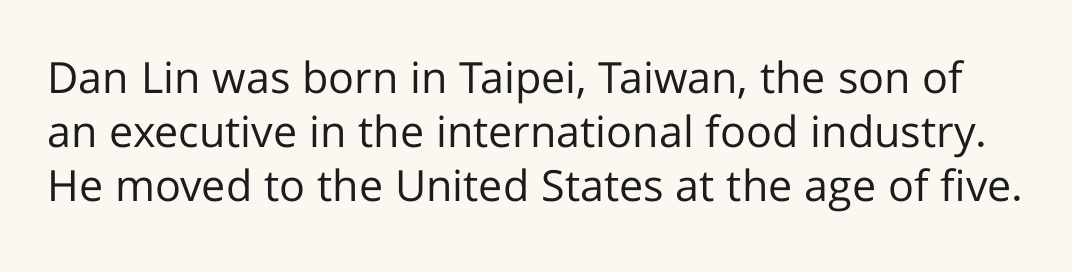
Q: Is the text bold? A: No.
Q: Is the text italic (slanted)? A: No, it is upright.
Q: Is the typeface a serif or a sans-serif typeface? A: Sans-serif.
Q: Is the text underlined? A: No.
Q: Is the spacing between letters normal or unusually wide? A: Normal.
Q: Is the spacing between lines tight, normal or loose? A: Normal.
Q: Width (condensed, normal, or wide)? A: Normal.
Q: Stroke contrast? A: Low.
Q: x-height? A: Medium.
Q: Monospaced? A: No.
